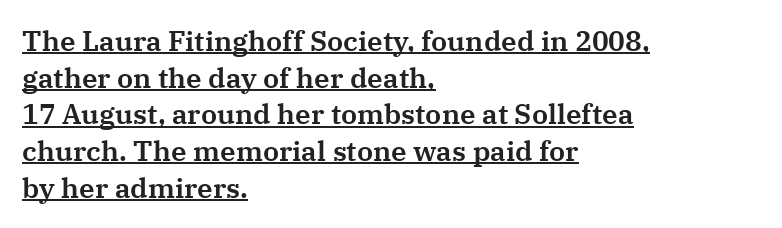
{"serif": "yes", "italic": "no", "width": "normal", "stroke_contrast": "medium", "x_height": "medium", "monospaced": "no", "underline": "yes", "align": "left", "line_spacing": "normal", "line_spacing_ratio": 1.31, "letter_spacing": "normal", "letter_spacing_em": 0.0, "glyph_px": 28}
